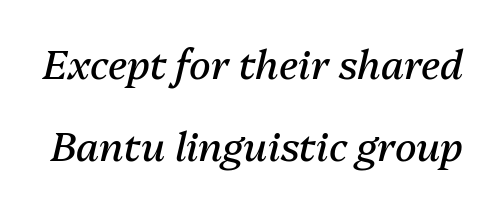
Compared with typical paragraphs, the rows here are farther apart. The letters sit at their default tracking, neither squeezed nor spread. The rendering uses natural spacing where letterforms have individual widths. No word sits above an underline. Each stroke keeps to a modest, everyday thickness or less. In terms of posture, this sample is oblique.
